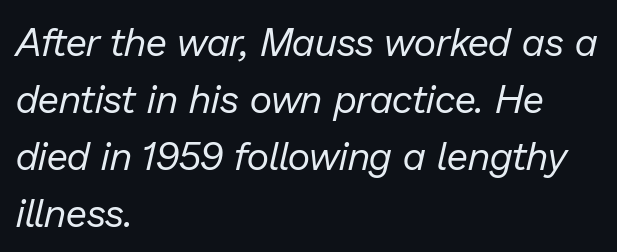
Q: Is the text bold? A: No.
Q: Is the text italic (slanted)? A: Yes, it leans right by about 13 degrees.
Q: Is the text underlined? A: No.
Q: How is the paragraph aligned? A: Left-aligned.
Q: Is the spacing between letters normal or unusually wide? A: Normal.
Q: Is the spacing between lines tight, normal or loose? A: Normal.
Q: Width (condensed, normal, or wide)? A: Normal.
Q: Stroke contrast? A: Low.
Q: x-height? A: Medium.
Q: Monospaced? A: No.
